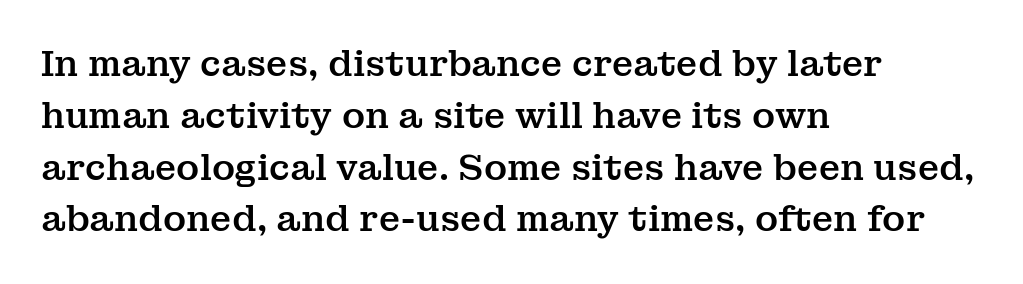
Q: Is the text italic (slanted)? A: No, it is upright.
Q: Is the typeface a serif or a sans-serif typeface? A: Serif.
Q: Is the text underlined? A: No.
Q: How is the paragraph aligned? A: Left-aligned.
Q: Is the spacing between letters normal or unusually wide? A: Normal.
Q: Is the spacing between lines tight, normal or loose? A: Normal.
Q: Width (condensed, normal, or wide)? A: Normal.
Q: Stroke contrast? A: Medium.
Q: x-height? A: Medium.
Q: Monospaced? A: No.
